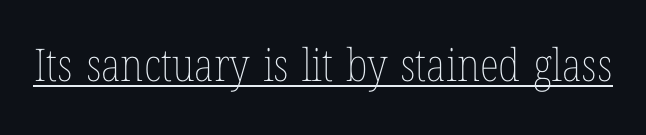
The image shows 45 px thin, condensed type, upright; set normal letter spacing, underlined; low stroke contrast and a medium x-height.
